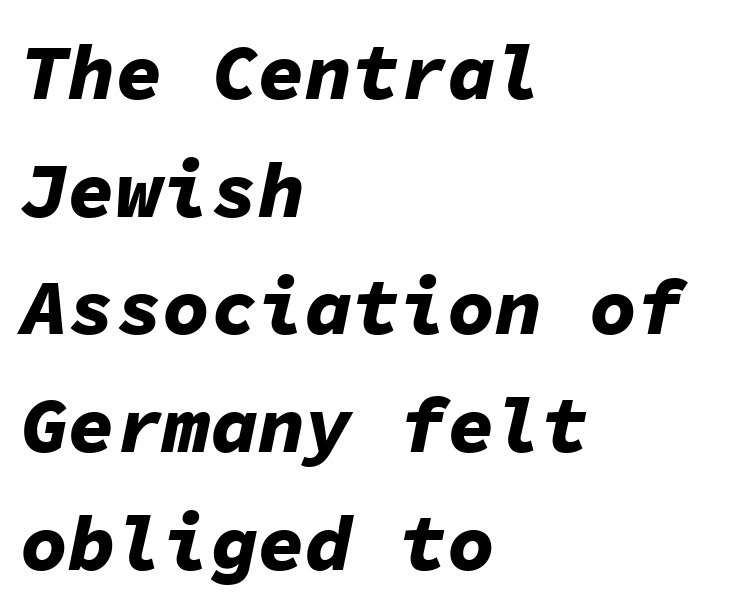
The image shows 79 px bold type, italic (leaning right), monospaced; set left-aligned, normal line spacing (1.49x), normal letter spacing, not underlined; low stroke contrast and a medium x-height.
